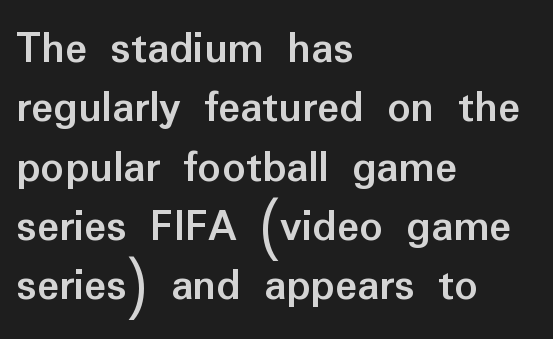
The image shows 46 px semibold sans-serif type, upright; set left-aligned, normal line spacing (1.29x), normal letter spacing, not underlined; low stroke contrast and a medium x-height.
